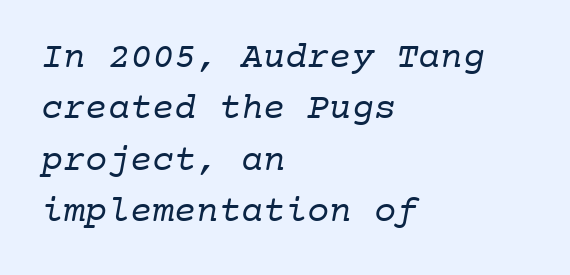
The image shows 37 px regular-weight serif type, monospaced; set left-aligned, normal line spacing (1.39x), normal letter spacing, not underlined; low stroke contrast and a medium x-height.
